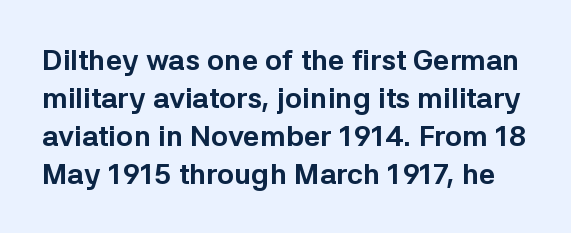
{"serif": "no", "italic": "no", "bold": "yes", "weight": "bold", "width": "normal", "stroke_contrast": "low", "x_height": "medium", "monospaced": "no", "underline": "no", "line_spacing": "normal", "line_spacing_ratio": 1.31, "letter_spacing": "normal", "letter_spacing_em": 0.0, "glyph_px": 29}
